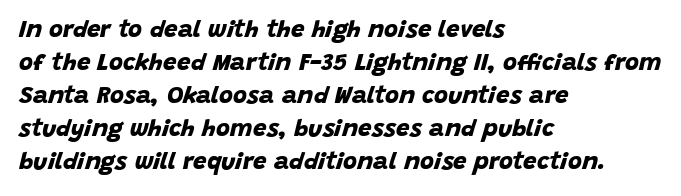
The image shows 24 px bold type; set left-aligned, normal line spacing (1.38x), normal letter spacing, not underlined.
